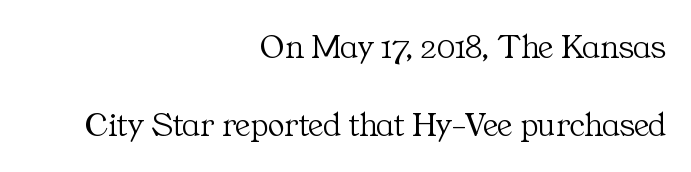
The image shows 35 px light serif type, upright; set right-aligned, loose line spacing (2.24x), normal letter spacing, not underlined; medium stroke contrast and a medium x-height.
